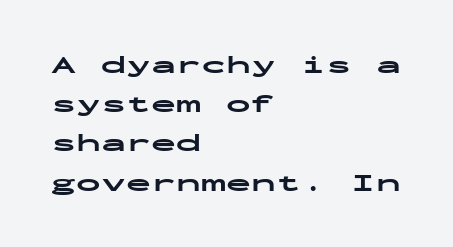
There is no visible air inserted between adjacent glyphs. This sample is left-justified, so line endings fall wherever the words run out. Normally led — the rows are evenly, conventionally spaced. The lettering holds an erect, upright posture throughout.
